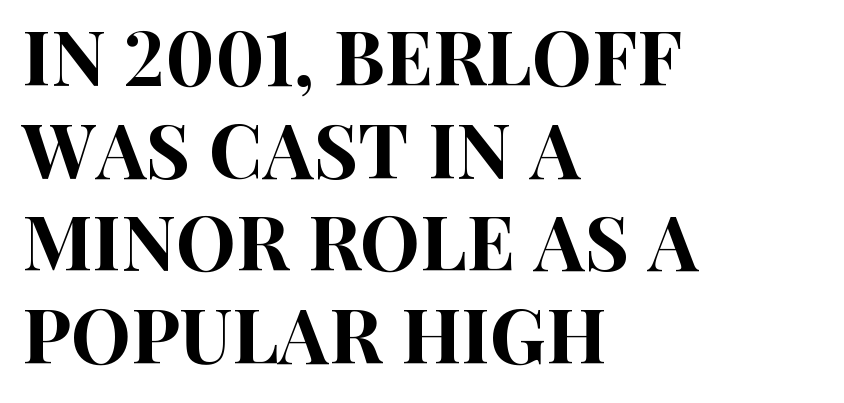
The image shows 76 px condensed sans-serif type, upright; set left-aligned, line spacing 1.22x, normal letter spacing, not underlined; high stroke contrast and a large x-height.
